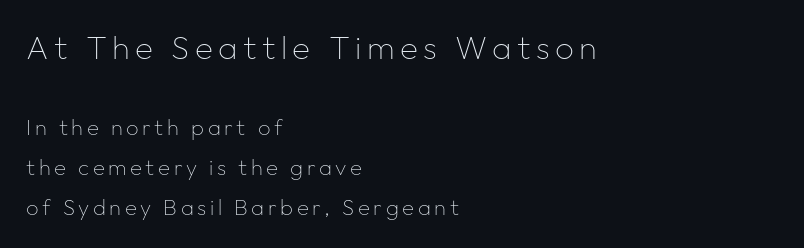
{"serif": "no", "italic": "no", "bold": "no", "weight": "thin", "width": "normal", "stroke_contrast": "low", "x_height": "medium", "monospaced": "no", "underline": "no", "align": "left", "line_spacing_ratio": 1.83, "larger_block": "first", "size_ratio": 1.5, "glyph_px": 33}
